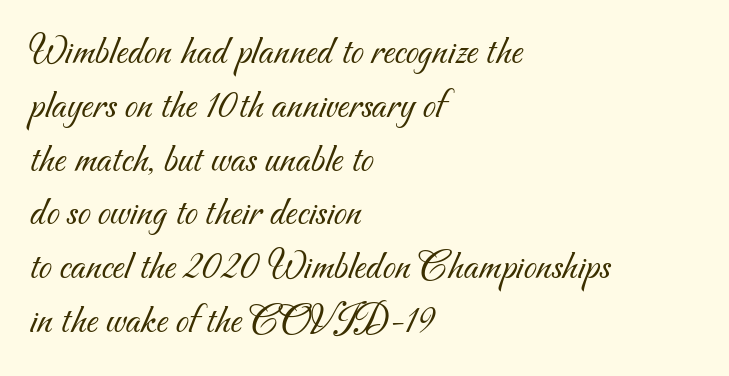
Typographically, this falls in the sans-serif category. The tracking reads as untouched default to a designer's eye. The paragraph has a hard left edge and a soft right edge. Think of a printed novel: that variable character pitch is what you see here. Stroke mass is kept to a normal reading level or below.
